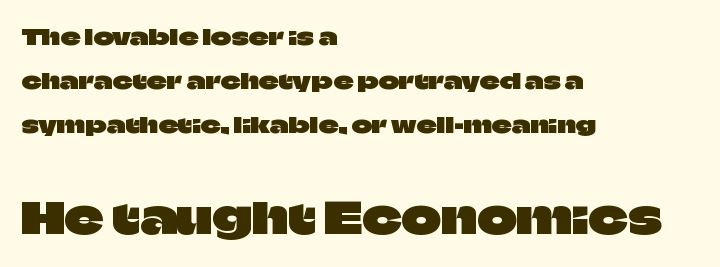
{"serif": "no", "italic": "no", "width": "normal", "stroke_contrast": "low", "x_height": "large", "monospaced": "no", "underline": "no", "align": "left", "line_spacing": "loose", "line_spacing_ratio": 1.99, "letter_spacing": "normal", "letter_spacing_em": 0.0, "larger_block": "second", "size_ratio": 1.95, "glyph_px": 43}
